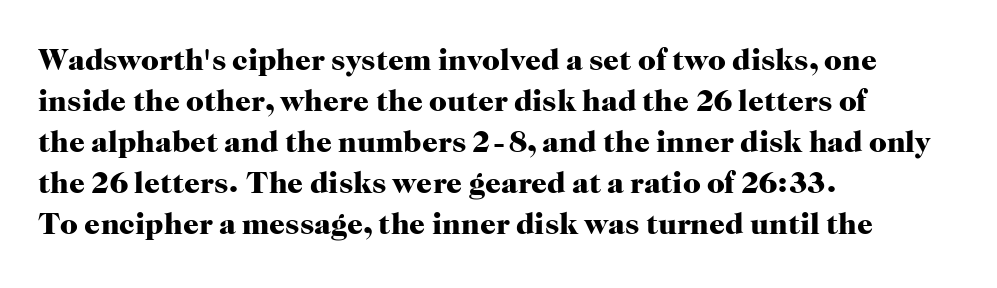
The image shows 31 px heavy serif type, upright; set left-aligned, normal line spacing (1.32x), normal letter spacing, not underlined; high stroke contrast and a medium x-height.
